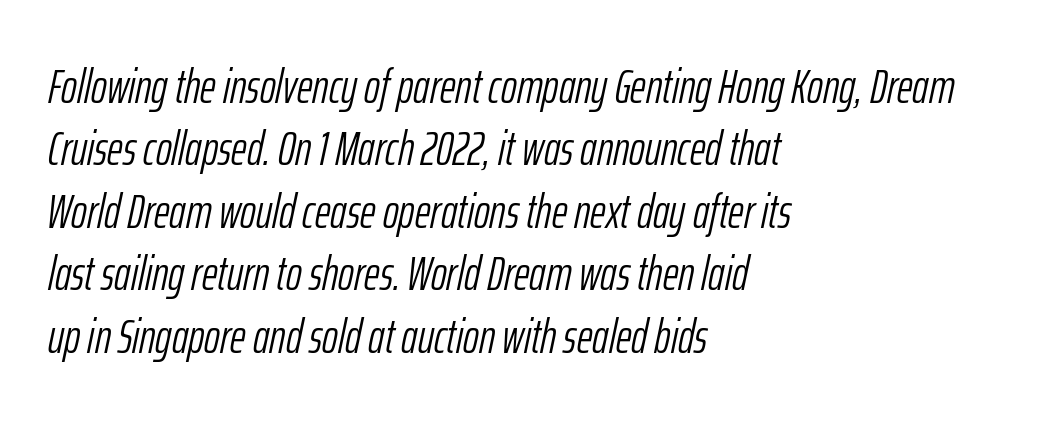
{"italic": "yes", "lean": "right", "slant_degrees": 12, "bold": "no", "weight": "light", "width": "condensed", "stroke_contrast": "low", "x_height": "medium", "monospaced": "no", "underline": "no", "align": "left", "line_spacing": "normal", "line_spacing_ratio": 1.3, "letter_spacing": "normal", "letter_spacing_em": 0.0, "glyph_px": 48}
